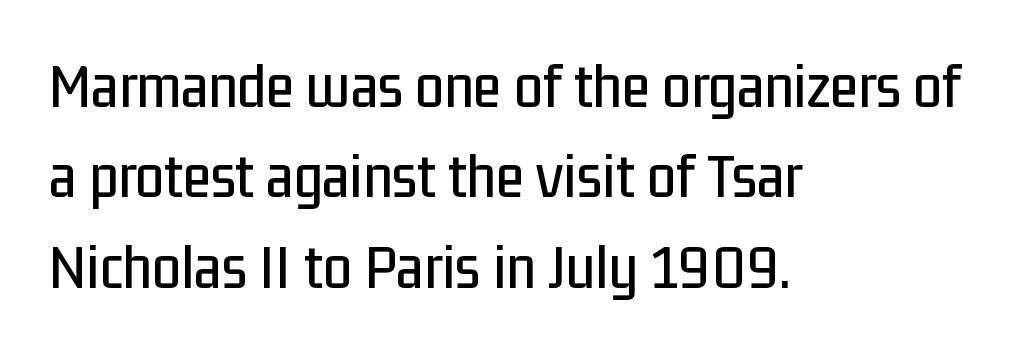
This rendering uses left alignment, leaving the right contour irregular. Serif or sans? Sans — the stroke terminals are bare. Character widths vary here, with narrow letters taking less room than wide ones. Ordinary non-slanted type is in use.
